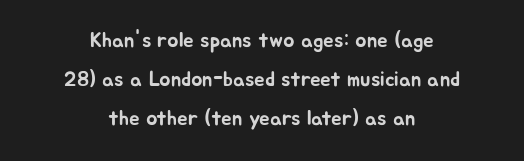
The image shows 21 px text type, upright; set centered, line spacing 1.86x, normal letter spacing, not underlined.
